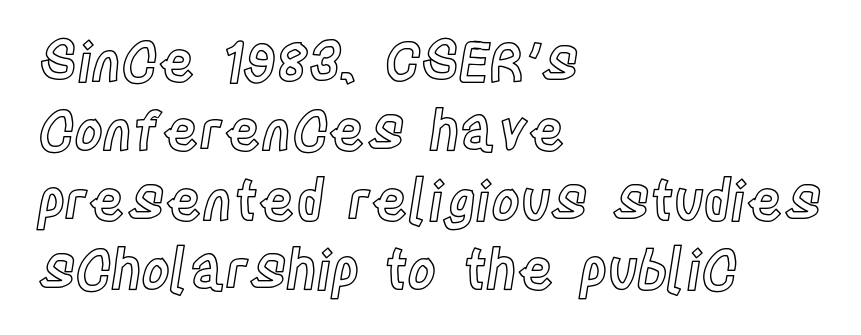
{"width": "condensed", "x_height": "large", "monospaced": "no", "underline": "no", "align": "left", "line_spacing": "normal", "line_spacing_ratio": 1.26, "letter_spacing": "normal", "letter_spacing_em": 0.0, "glyph_px": 55}
